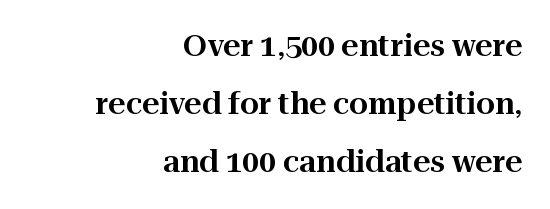
The image shows 30 px serif type, upright; set right-aligned, loose line spacing (1.94x), normal letter spacing, not underlined; high stroke contrast and a medium x-height.
